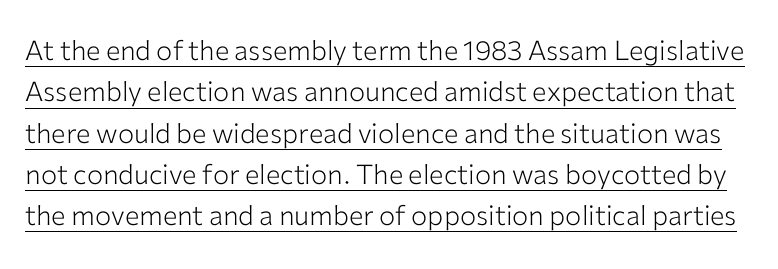
The image shows 27 px text type, upright; set normal line spacing (1.53x), normal letter spacing, underlined.
